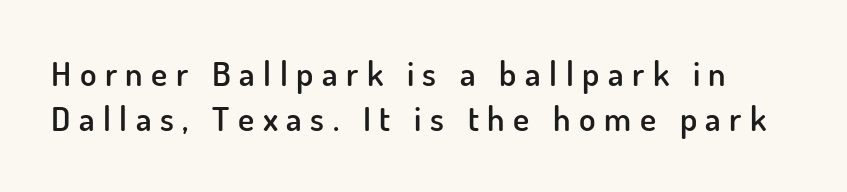
{"serif": "no", "italic": "no", "bold": "semi", "weight": "semibold", "width": "normal", "stroke_contrast": "low", "x_height": "small", "monospaced": "no", "underline": "no", "line_spacing": "normal", "line_spacing_ratio": 1.33, "letter_spacing": "wide", "letter_spacing_em": 0.25, "glyph_px": 34}
